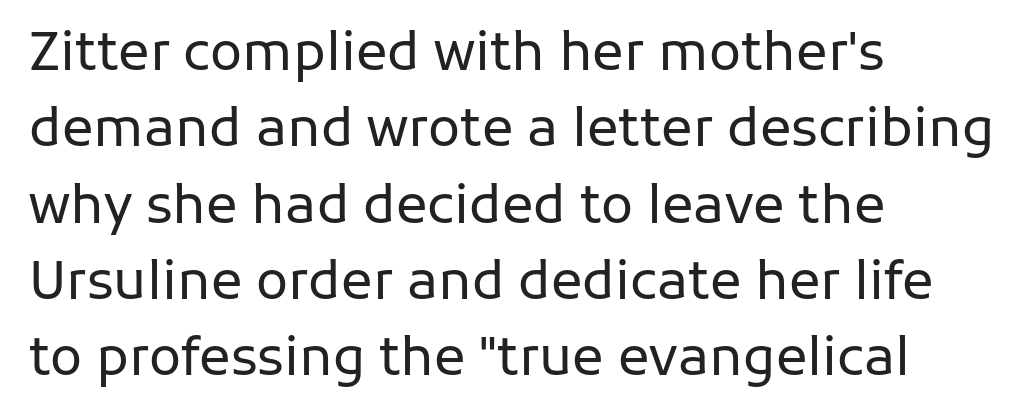
The image shows 53 px regular-weight sans-serif type, upright; set left-aligned, normal line spacing (1.44x), normal letter spacing, not underlined; low stroke contrast and a medium x-height.
